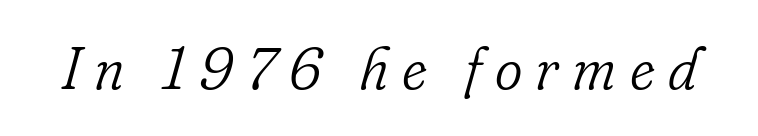
There is plenty of visible air inserted between adjacent glyphs. Stroke terminals: seriffed. No letter is thick-stroked: the sample isn't bold. Designer's note — italics engaged. The rendering uses natural spacing where letterforms have individual widths. The strip under each line holds only bare page.
